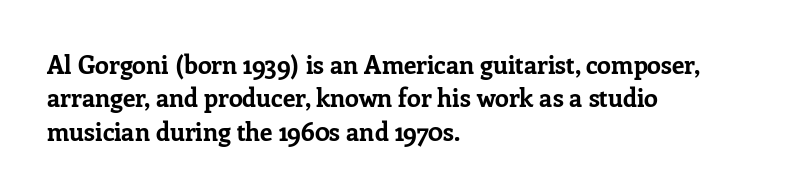
{"italic": "no", "bold": "yes", "underline": "no", "align": "left", "line_spacing": "normal", "line_spacing_ratio": 1.34, "letter_spacing": "normal", "letter_spacing_em": 0.0, "glyph_px": 25}
